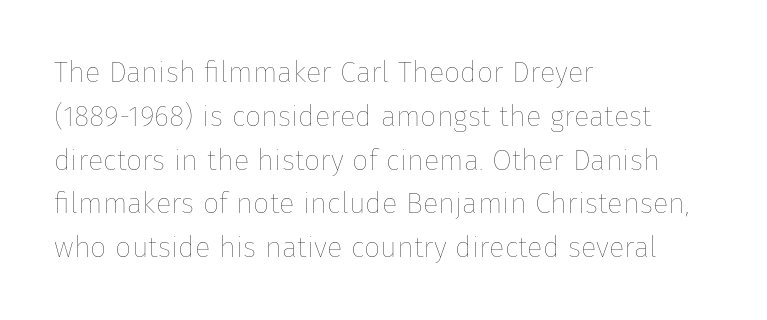
{"italic": "no", "bold": "no", "weight": "thin", "width": "normal", "stroke_contrast": "low", "x_height": "medium", "monospaced": "no", "underline": "no", "align": "left", "line_spacing": "normal", "line_spacing_ratio": 1.51, "letter_spacing": "normal", "letter_spacing_em": 0.0, "glyph_px": 29}
